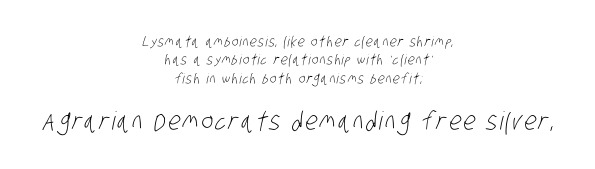
{"bold": "no", "underline": "no", "align": "center", "line_spacing": "normal", "line_spacing_ratio": 1.32, "larger_block": "second", "size_ratio": 1.79, "glyph_px": 25}
